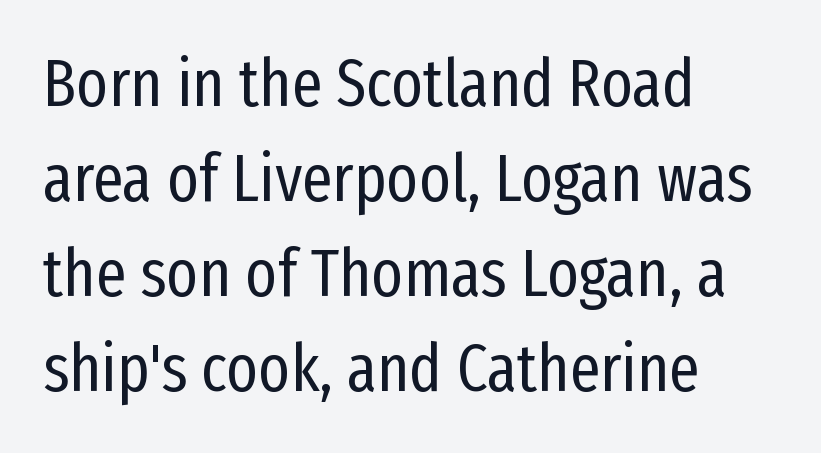
Q: Is the text bold? A: No.
Q: Is the text italic (slanted)? A: No, it is upright.
Q: Is the typeface a serif or a sans-serif typeface? A: Sans-serif.
Q: Is the text underlined? A: No.
Q: How is the paragraph aligned? A: Left-aligned.
Q: Is the spacing between letters normal or unusually wide? A: Normal.
Q: Is the spacing between lines tight, normal or loose? A: Normal.
Q: Width (condensed, normal, or wide)? A: Condensed.
Q: Stroke contrast? A: Low.
Q: x-height? A: Medium.
Q: Monospaced? A: No.
